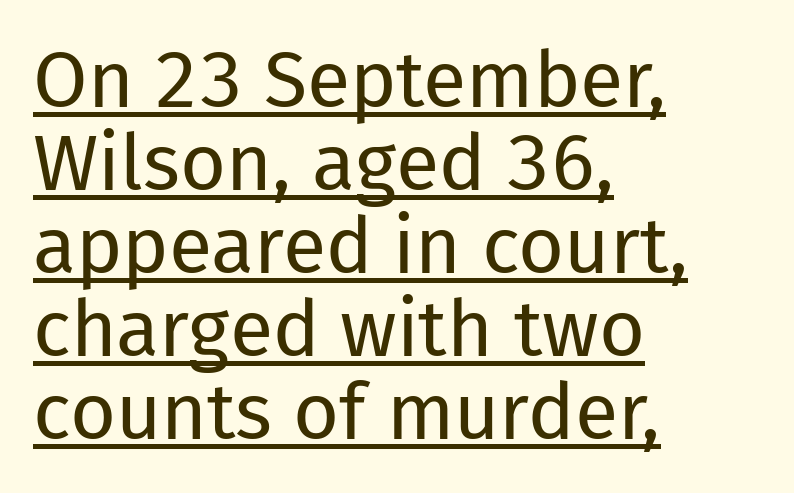
The image shows 79 px regular-weight sans-serif type, upright; set left-aligned, tight line spacing (1.05x), normal letter spacing, underlined; low stroke contrast and a medium x-height.
